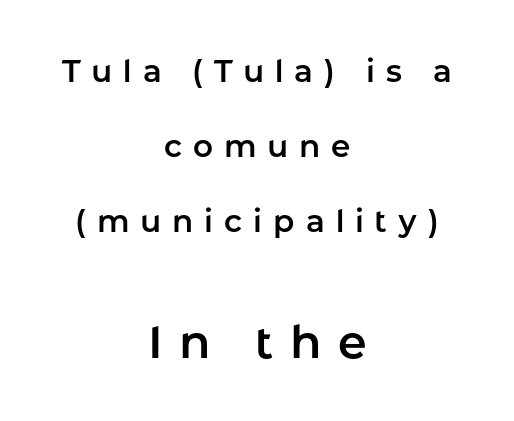
Q: Is the text italic (slanted)? A: No, it is upright.
Q: Is the typeface a serif or a sans-serif typeface? A: Sans-serif.
Q: Is the text underlined? A: No.
Q: How is the paragraph aligned? A: Centered.
Q: Is the spacing between letters normal or unusually wide? A: Unusually wide.
Q: Is the spacing between lines tight, normal or loose? A: Loose.
Q: Which block of text is set in a larger size, the first (top) or the second (bottom)? A: The second (bottom) one.
Q: Width (condensed, normal, or wide)? A: Normal.
Q: Stroke contrast? A: Low.
Q: x-height? A: Medium.
Q: Monospaced? A: No.
